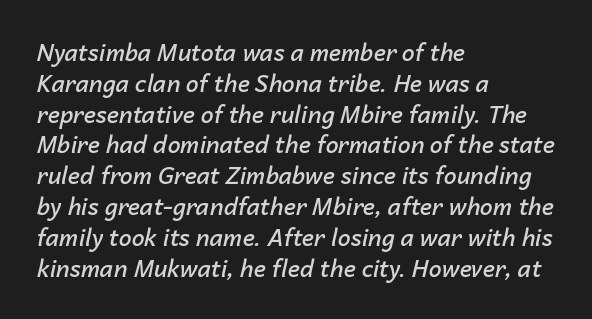
Q: Is the text bold? A: Semi-bold.
Q: Is the text italic (slanted)? A: Yes, it leans right by about 14 degrees.
Q: Is the text underlined? A: No.
Q: How is the paragraph aligned? A: Left-aligned.
Q: Is the spacing between letters normal or unusually wide? A: Normal.
Q: Is the spacing between lines tight, normal or loose? A: Normal.
